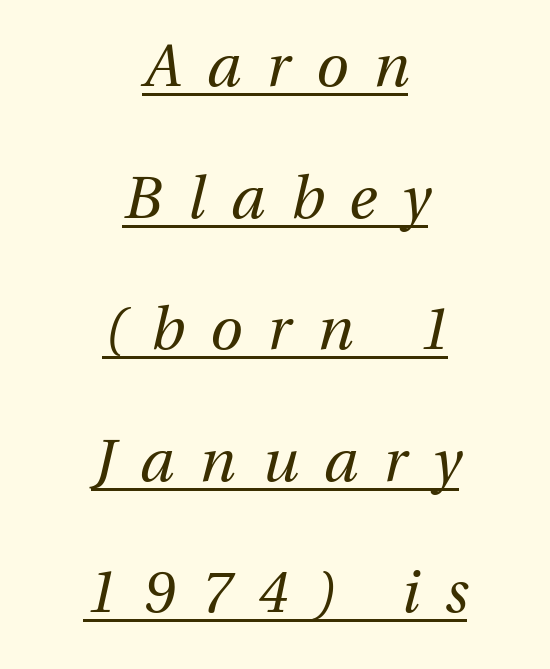
Q: Is the text bold? A: No.
Q: Is the text italic (slanted)? A: Yes, it leans right by about 13 degrees.
Q: Is the text underlined? A: Yes.
Q: How is the paragraph aligned? A: Centered.
Q: Is the spacing between letters normal or unusually wide? A: Unusually wide.
Q: Is the spacing between lines tight, normal or loose? A: Loose.
Q: Width (condensed, normal, or wide)? A: Normal.
Q: Stroke contrast? A: Medium.
Q: x-height? A: Medium.
Q: Monospaced? A: No.
